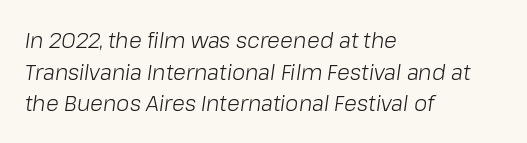
The image shows 21 px text type, italic (leaning right); set left-aligned, normal line spacing (1.51x), normal letter spacing, not underlined.
